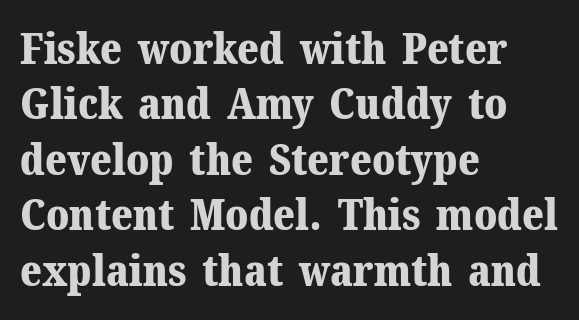
{"serif": "yes", "italic": "no", "bold": "yes", "weight": "bold", "width": "normal", "stroke_contrast": "medium", "x_height": "medium", "monospaced": "no", "underline": "no", "align": "left", "line_spacing": "normal", "line_spacing_ratio": 1.26, "letter_spacing": "normal", "letter_spacing_em": 0.0, "glyph_px": 44}
